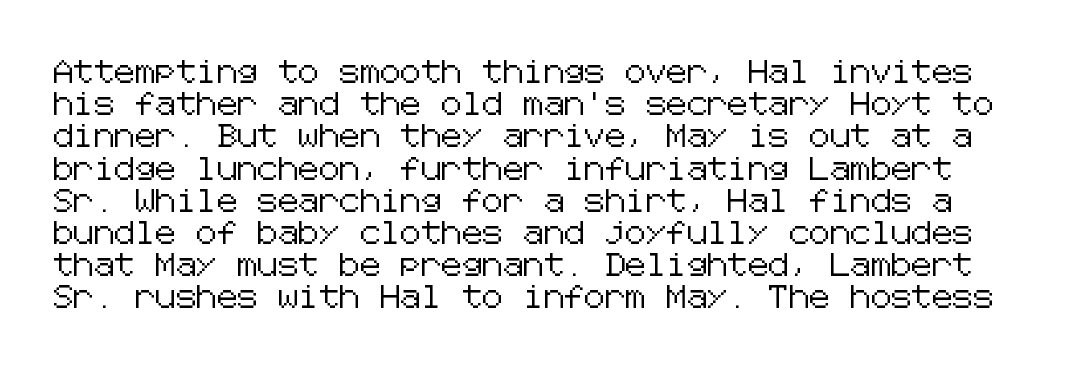
{"italic": "no", "underline": "no", "line_spacing": "normal", "line_spacing_ratio": 1.4, "letter_spacing": "normal", "letter_spacing_em": 0.0, "glyph_px": 23}
